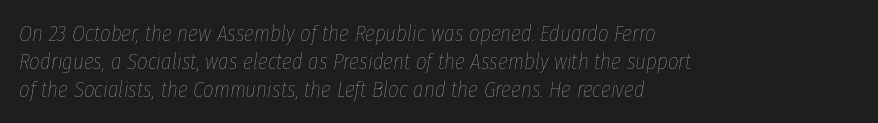
Teacher's note: observe the even left margin — that is flush-left alignment. Rendered with sloped, italic letterforms. Compared with typical body copy, the letter spacing here is the same. Heft: none added — not bold. The words here are not underlined.
